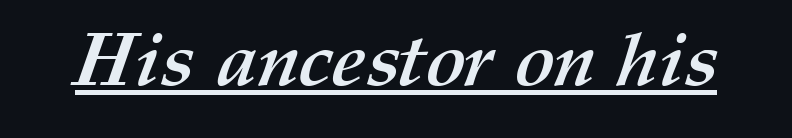
This is underlined copy, the kind a proofreader might mark for attention. Every letter is thick-stroked: bold, no question. Tracking here is standard; glyphs follow each other at the usual distance. Looks like regular typesetting: each glyph gets only the width it needs.
